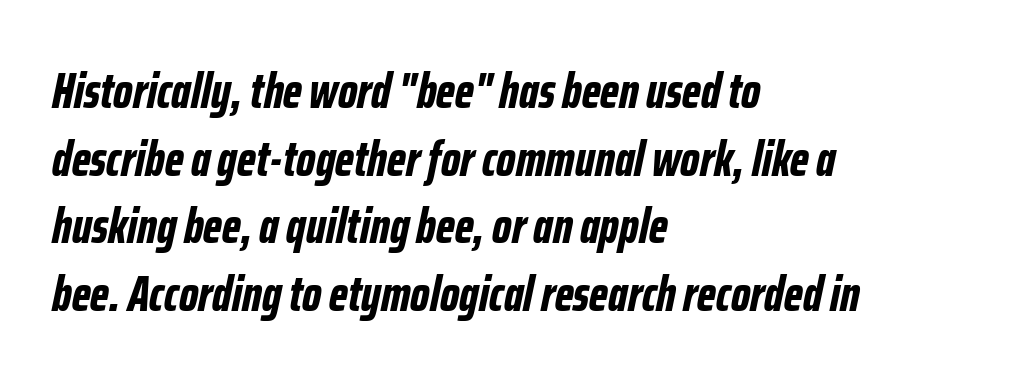
The image shows 49 px bold, condensed type, italic (leaning right); set left-aligned, normal line spacing (1.38x), normal letter spacing, not underlined; low stroke contrast and a medium x-height.
